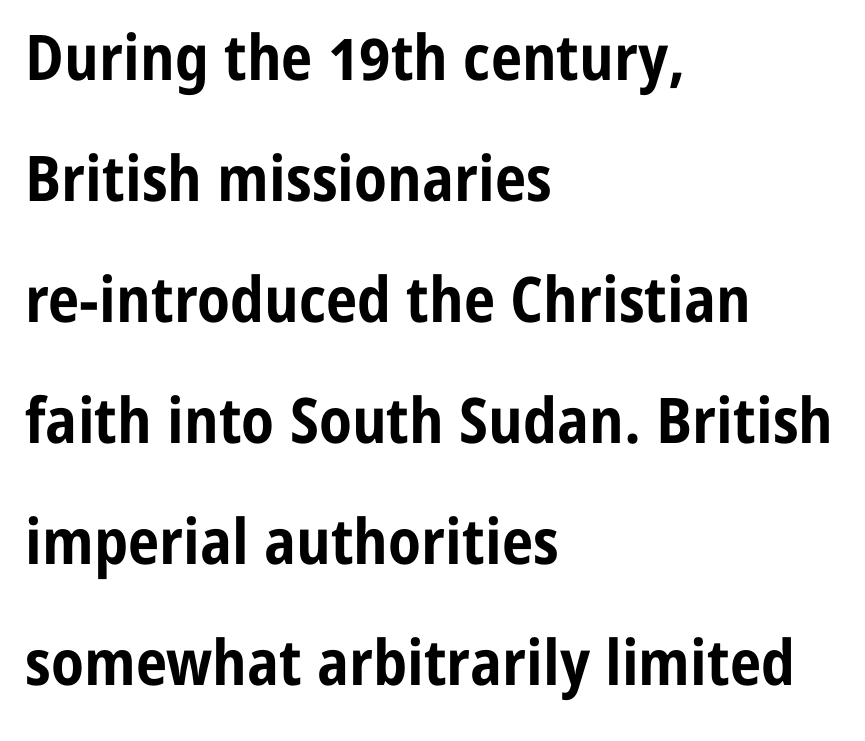
The specimen omits any rule beneath the text block's lines. Italic: no, the glyphs are upright roman. Here the glyphs are tracked normally, forming tight word shapes. Leading is clearly above the norm, producing a sparse column. One-word summary of the alignment: left. Here the designer chose a conventional face with non-uniform glyph widths.
